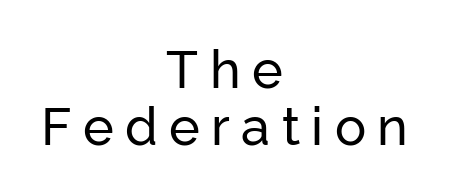
{"serif": "no", "italic": "no", "width": "normal", "stroke_contrast": "low", "x_height": "medium", "monospaced": "no", "underline": "no", "align": "center", "line_spacing": "tight", "line_spacing_ratio": 1.09, "letter_spacing": "wide", "letter_spacing_em": 0.22, "glyph_px": 52}
